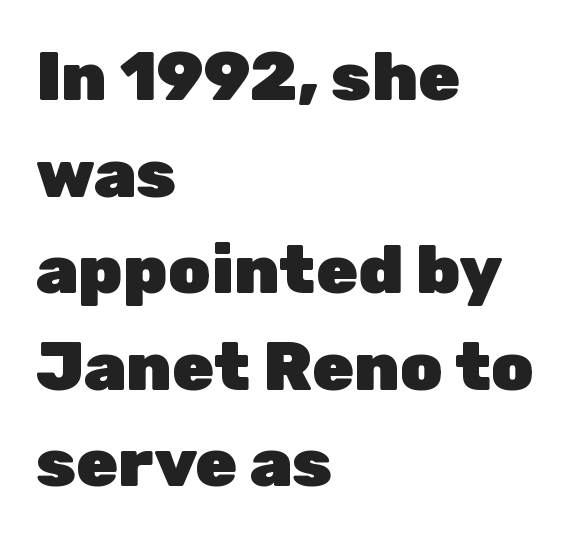
{"serif": "no", "italic": "no", "bold": "yes", "weight": "heavy", "width": "normal", "stroke_contrast": "low", "x_height": "medium", "monospaced": "no", "underline": "no", "align": "left", "line_spacing": "normal", "line_spacing_ratio": 1.42, "letter_spacing": "normal", "letter_spacing_em": 0.0, "glyph_px": 68}
